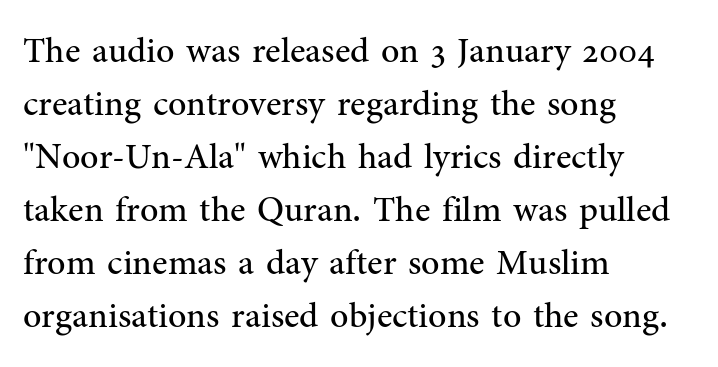
The image shows 36 px regular-weight serif type, upright; set left-aligned, normal line spacing (1.47x), normal letter spacing, not underlined; medium stroke contrast and a medium x-height.
